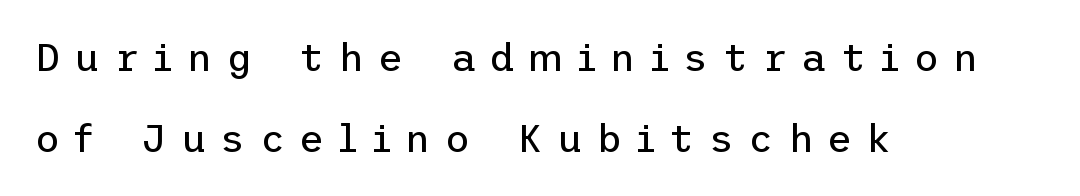
{"serif": "no", "italic": "no", "bold": "no", "weight": "regular", "width": "normal", "stroke_contrast": "low", "x_height": "medium", "underline": "no", "align": "left", "line_spacing": "loose", "line_spacing_ratio": 2.07, "letter_spacing": "wide", "letter_spacing_em": 0.36, "glyph_px": 39}
